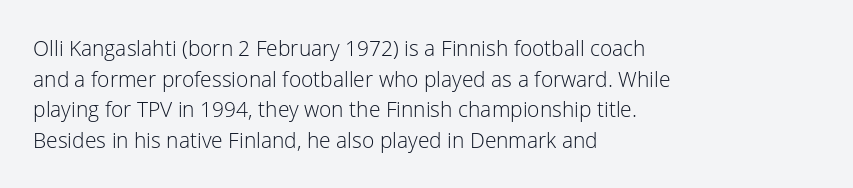
{"italic": "no", "bold": "no", "underline": "no", "align": "left", "line_spacing": "normal", "line_spacing_ratio": 1.46, "letter_spacing": "normal", "letter_spacing_em": 0.0, "glyph_px": 21}
